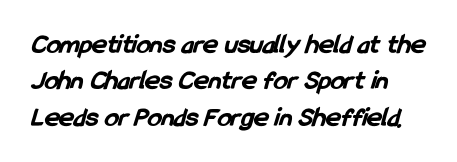
Notice how descenders clear the ascenders below comfortably — that's standard leading. The rendering shows plain stroke endings on the letterforms — a sans-serif design. The gaps between neighbouring characters are ordinary and unremarkable. Heavy, bold letterforms. Bare-footed words on every line. You could not count columns in this text — the font is proportionally spaced.
